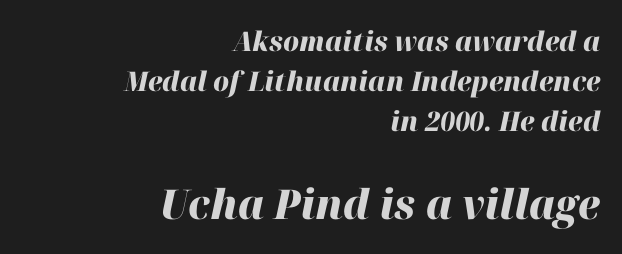
{"italic": "yes", "lean": "right", "slant_degrees": 12, "bold": "yes", "weight": "heavy", "width": "normal", "stroke_contrast": "high", "x_height": "medium", "monospaced": "no", "underline": "no", "align": "right", "line_spacing": "normal", "line_spacing_ratio": 1.48, "letter_spacing": "normal", "letter_spacing_em": 0.0, "larger_block": "second", "size_ratio": 1.52, "glyph_px": 41}
